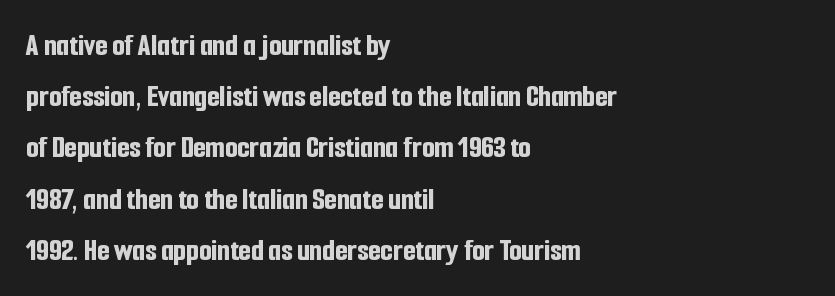
The face used here is a sans, in the tradition of grotesques and geometrics. Line starts are locked; line ends wander. The tracking reads as untouched default to a designer's eye. Plenty of ink on the page — the face is bold. You could not count columns in this text — the font is proportionally spaced.
